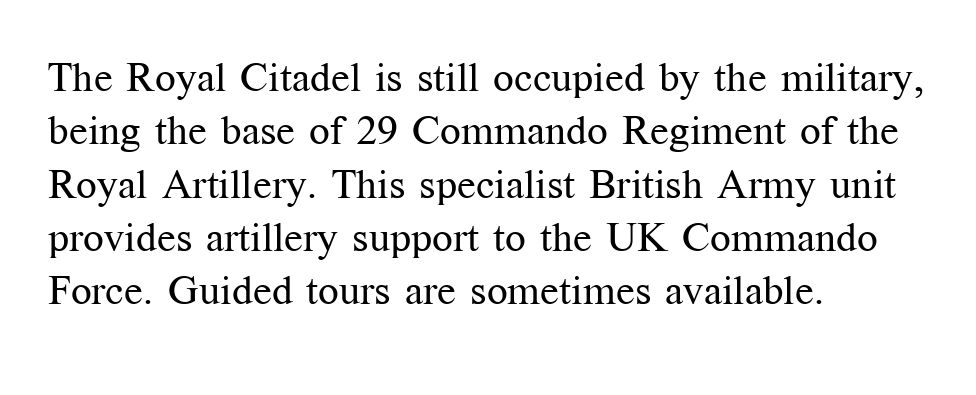
{"serif": "yes", "italic": "no", "bold": "no", "weight": "regular", "width": "normal", "stroke_contrast": "medium", "x_height": "medium", "monospaced": "no", "underline": "no", "align": "left", "line_spacing": "normal", "line_spacing_ratio": 1.3, "letter_spacing": "normal", "letter_spacing_em": 0.0, "glyph_px": 41}
